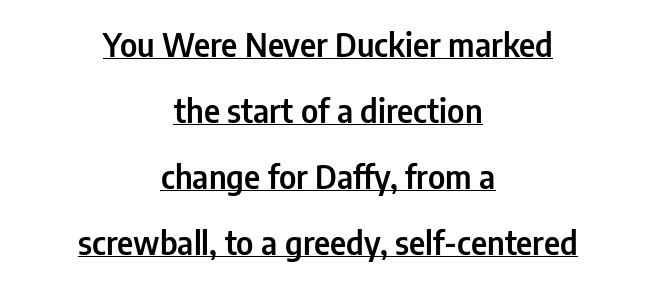
The image shows 32 px condensed sans-serif type, upright; set centered, loose line spacing (2.06x), normal letter spacing, underlined; low stroke contrast and a medium x-height.
